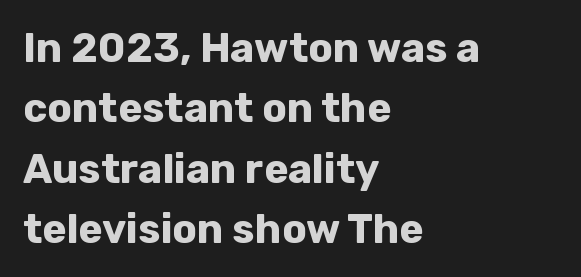
The image shows 41 px bold sans-serif type, upright; set left-aligned, normal line spacing (1.47x), normal letter spacing, not underlined; low stroke contrast and a medium x-height.
